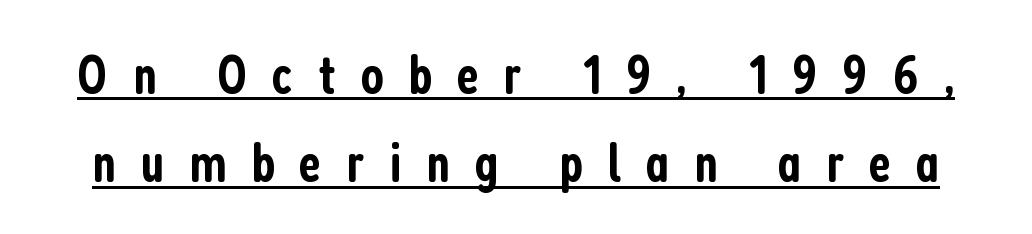
{"serif": "no", "italic": "no", "bold": "semi", "weight": "semibold", "width": "condensed", "stroke_contrast": "low", "x_height": "medium", "monospaced": "no", "underline": "yes", "line_spacing": "normal", "line_spacing_ratio": 1.58, "letter_spacing": "wide", "letter_spacing_em": 0.44, "glyph_px": 56}
